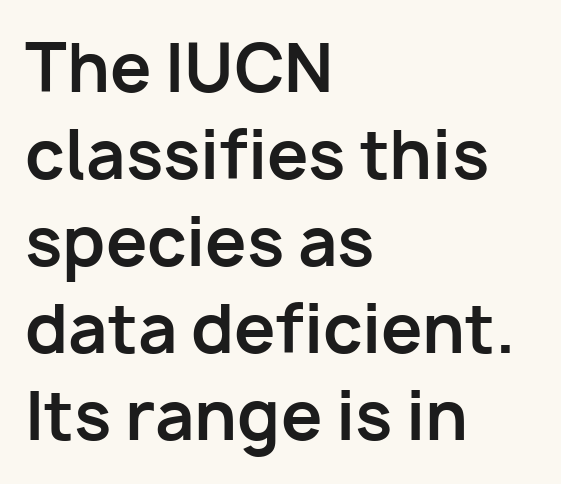
{"serif": "no", "italic": "no", "bold": "yes", "weight": "bold", "width": "normal", "stroke_contrast": "low", "x_height": "medium", "monospaced": "no", "underline": "no", "align": "left", "line_spacing": "normal", "line_spacing_ratio": 1.32, "letter_spacing": "normal", "letter_spacing_em": 0.0, "glyph_px": 66}
